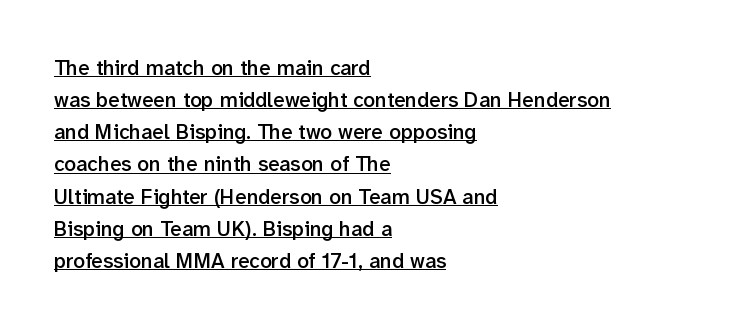
The image shows 21 px text type, upright; set left-aligned, normal line spacing (1.53x), normal letter spacing, underlined.
